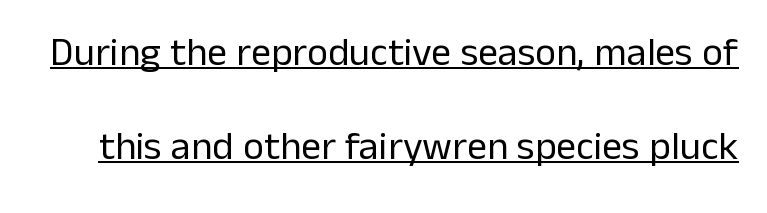
The image shows 40 px regular-weight sans-serif type, upright; set loose line spacing (2.36x), normal letter spacing, underlined; low stroke contrast and a medium x-height.
